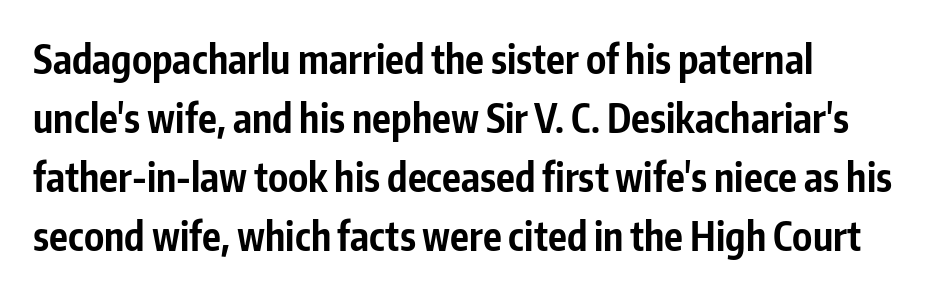
The image shows 39 px bold, condensed sans-serif type, upright; set left-aligned, normal line spacing (1.51x), normal letter spacing, not underlined; low stroke contrast and a medium x-height.
